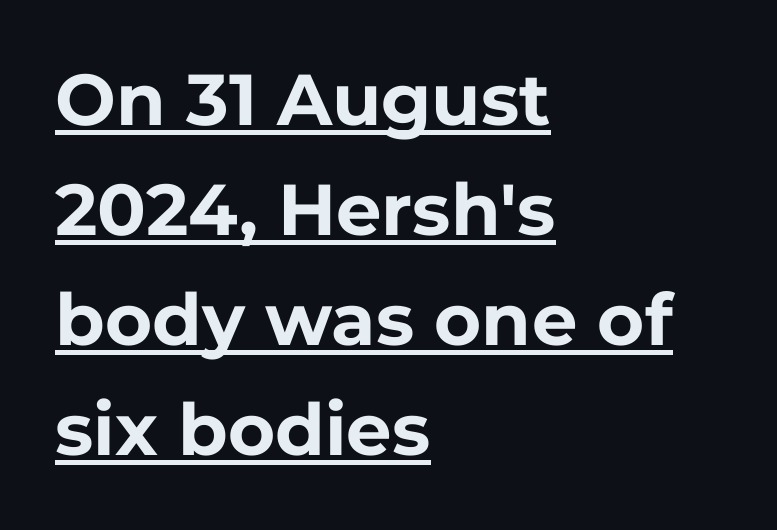
The image shows 72 px bold sans-serif type, upright; set left-aligned, normal line spacing (1.53x), normal letter spacing, underlined; low stroke contrast and a medium x-height.
